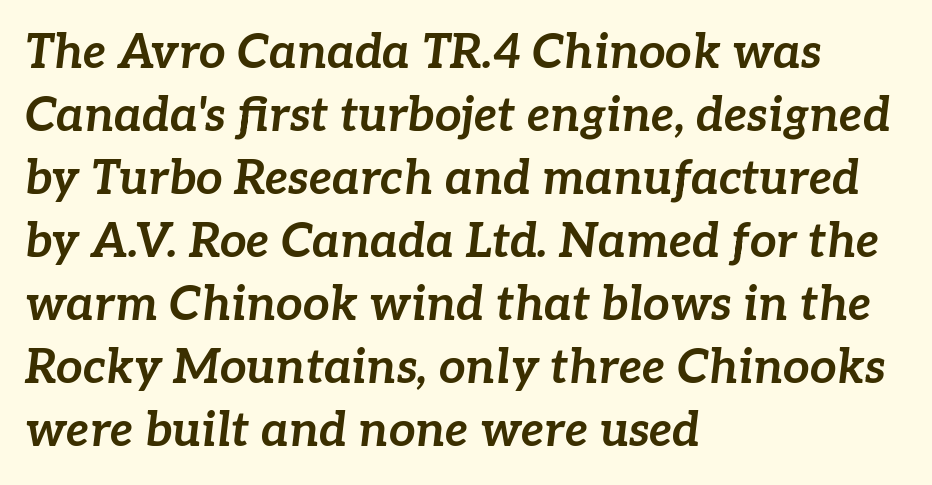
{"italic": "yes", "lean": "right", "slant_degrees": 7, "bold": "yes", "weight": "bold", "width": "normal", "stroke_contrast": "low", "x_height": "medium", "monospaced": "no", "underline": "no", "align": "left", "line_spacing": "normal", "line_spacing_ratio": 1.34, "letter_spacing": "normal", "letter_spacing_em": 0.0, "glyph_px": 47}
